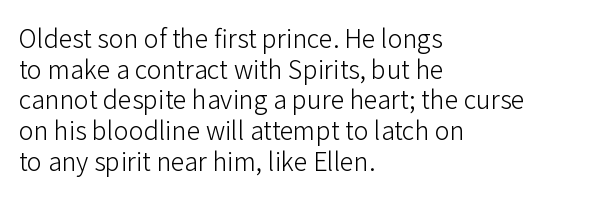
The image shows 25 px text type, upright; set left-aligned, line spacing 1.23x, normal letter spacing, not underlined.
